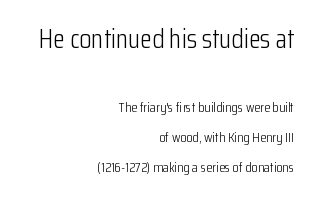
{"italic": "no", "bold": "no", "underline": "no", "align": "right", "line_spacing": "loose", "line_spacing_ratio": 2.14, "letter_spacing": "normal", "letter_spacing_em": 0.0, "larger_block": "first", "size_ratio": 1.93, "glyph_px": 27}
